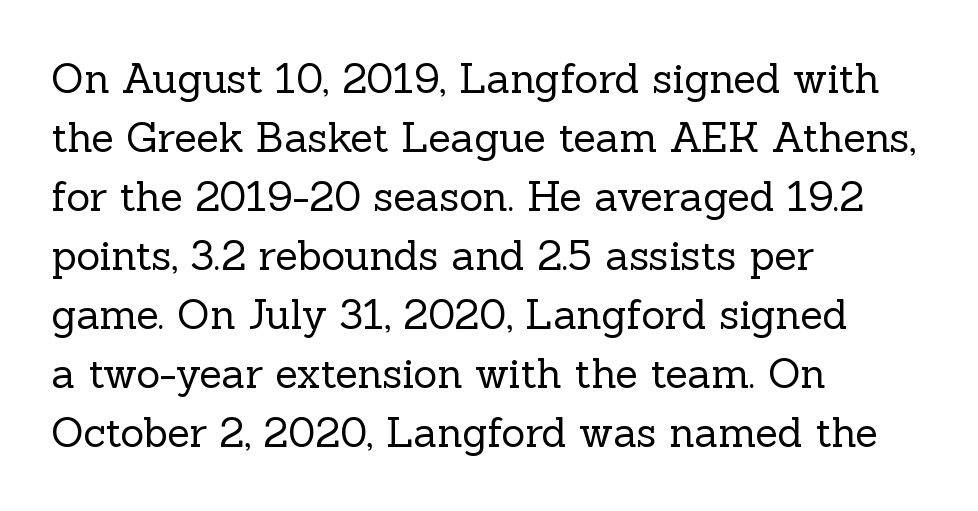
The image shows 41 px regular-weight serif type, upright; set left-aligned, normal line spacing (1.44x), normal letter spacing, not underlined; a medium x-height.
